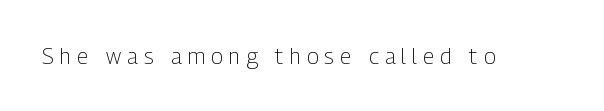
Q: Is the text bold? A: No.
Q: Is the text italic (slanted)? A: No, it is upright.
Q: Is the text underlined? A: No.
Q: Is the spacing between letters normal or unusually wide? A: Unusually wide.
